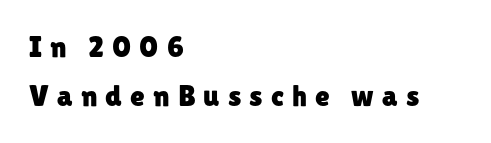
The image shows 30 px sans-serif type, upright; set left-aligned, normal line spacing (1.65x), unusually wide letter spacing (+0.27 em), not underlined; low stroke contrast and a medium x-height.
